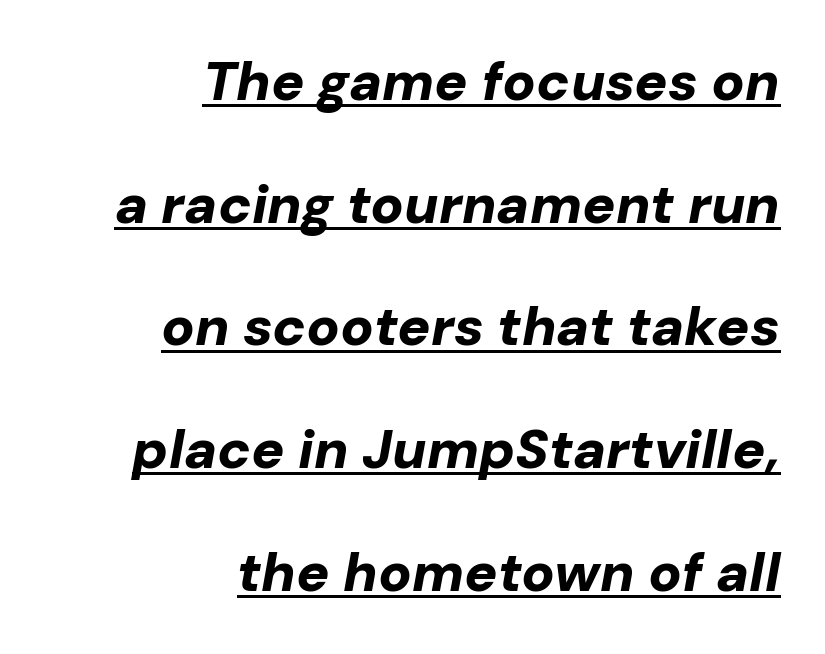
Q: Is the text bold? A: Yes.
Q: Is the text italic (slanted)? A: Yes, it leans right by about 10 degrees.
Q: Is the text underlined? A: Yes.
Q: How is the paragraph aligned? A: Right-aligned.
Q: Is the spacing between letters normal or unusually wide? A: Normal.
Q: Is the spacing between lines tight, normal or loose? A: Loose.
Q: Width (condensed, normal, or wide)? A: Normal.
Q: Stroke contrast? A: Low.
Q: x-height? A: Medium.
Q: Monospaced? A: No.
